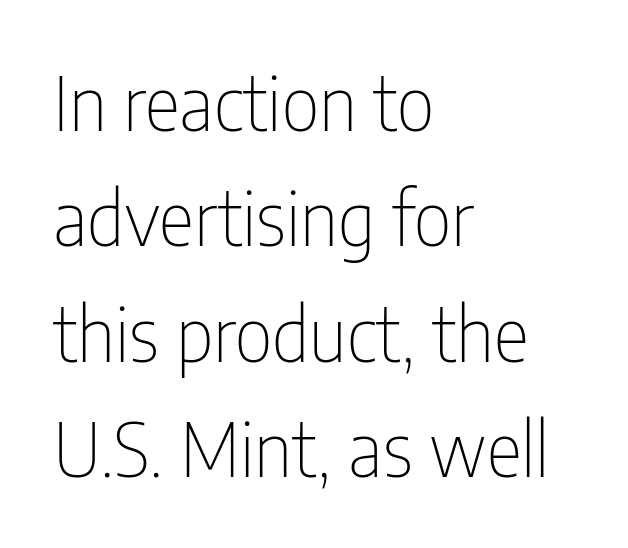
Q: Is the text bold? A: No.
Q: Is the text italic (slanted)? A: No, it is upright.
Q: Is the typeface a serif or a sans-serif typeface? A: Sans-serif.
Q: Is the text underlined? A: No.
Q: How is the paragraph aligned? A: Left-aligned.
Q: Is the spacing between letters normal or unusually wide? A: Normal.
Q: Is the spacing between lines tight, normal or loose? A: Normal.
Q: Width (condensed, normal, or wide)? A: Condensed.
Q: Stroke contrast? A: Low.
Q: x-height? A: Medium.
Q: Monospaced? A: No.
